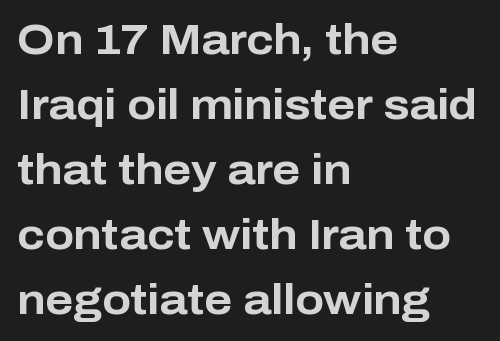
The image shows 42 px bold sans-serif type, upright; set left-aligned, normal line spacing (1.55x), normal letter spacing, not underlined; low stroke contrast and a medium x-height.
